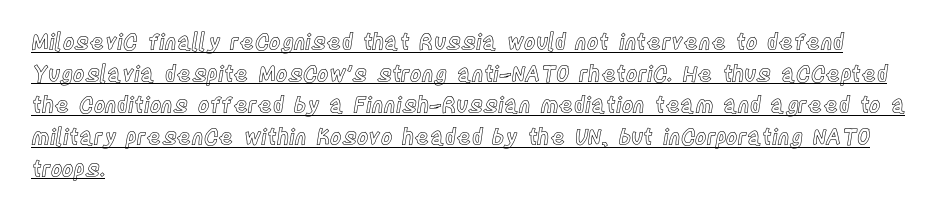
Q: Is the text italic (slanted)? A: Yes.
Q: Is the text underlined? A: Yes.
Q: How is the paragraph aligned? A: Left-aligned.
Q: Is the spacing between letters normal or unusually wide? A: Normal.
Q: Is the spacing between lines tight, normal or loose? A: Normal.
